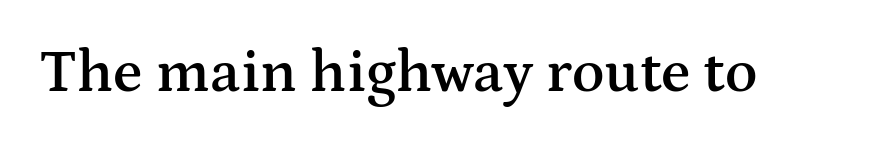
The image shows 60 px semibold, wide serif type, upright; set normal letter spacing, not underlined; medium stroke contrast and a medium x-height.
